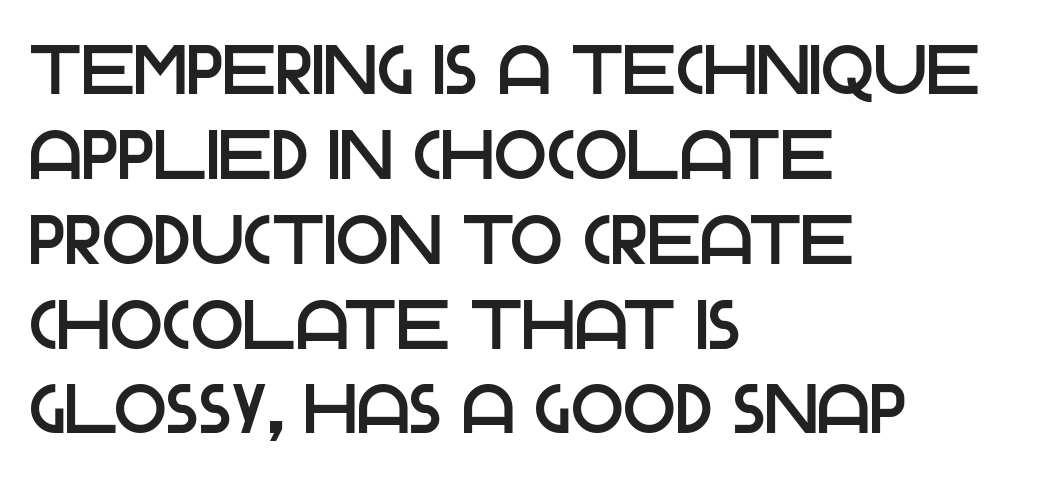
Q: Is the text italic (slanted)? A: No, it is upright.
Q: Is the typeface a serif or a sans-serif typeface? A: Sans-serif.
Q: Is the text underlined? A: No.
Q: How is the paragraph aligned? A: Left-aligned.
Q: Is the spacing between letters normal or unusually wide? A: Normal.
Q: Width (condensed, normal, or wide)? A: Normal.
Q: Stroke contrast? A: Low.
Q: x-height? A: Large.
Q: Monospaced? A: No.
